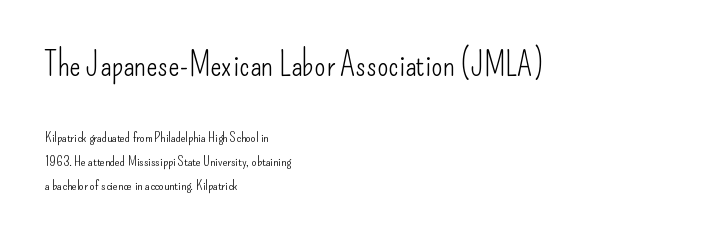
Look at the bottom of the vertical strokes: they stop flat, with no serifs. Block one is the big one; block two sits smaller underneath. The space directly below the letters is spotless. The compositor pushed each line to the left boundary.
